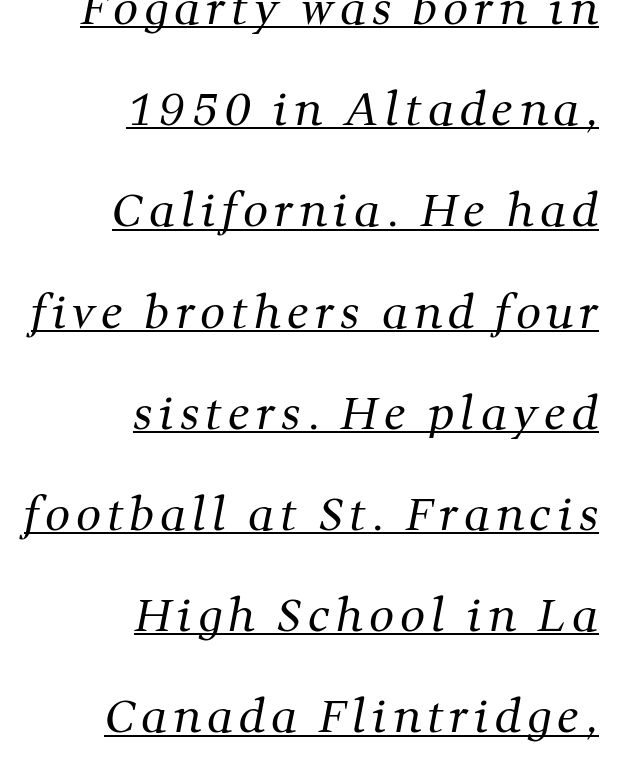
The image shows 44 px regular-weight serif type; set right-aligned, loose line spacing (2.3x), underlined; medium stroke contrast and a medium x-height.
